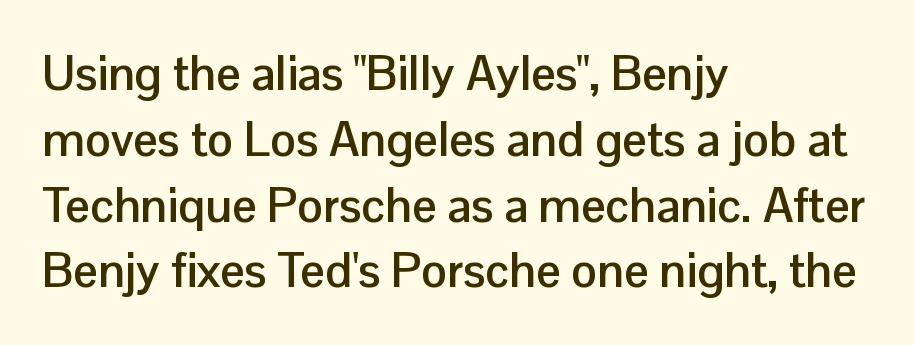
The image shows 48 px semibold sans-serif type, upright; set left-aligned, normal line spacing (1.37x), normal letter spacing, not underlined; low stroke contrast and a medium x-height.
